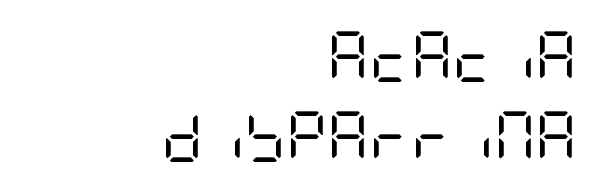
Alignment: flush right. Vertical stems look standard width or narrower in stroke. These lines sit exactly where default settings would place them. Clear beneath every line of the passage. Regarding serifs, this sample does without them. No extra tracking has been applied to these lines.
